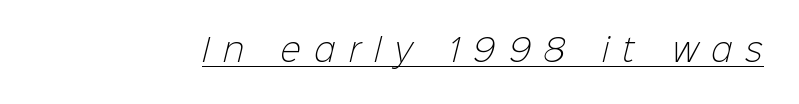
{"serif": "no", "bold": "no", "weight": "light", "width": "normal", "stroke_contrast": "low", "x_height": "medium", "monospaced": "no", "underline": "yes", "letter_spacing": "wide", "letter_spacing_em": 0.44, "glyph_px": 31}
